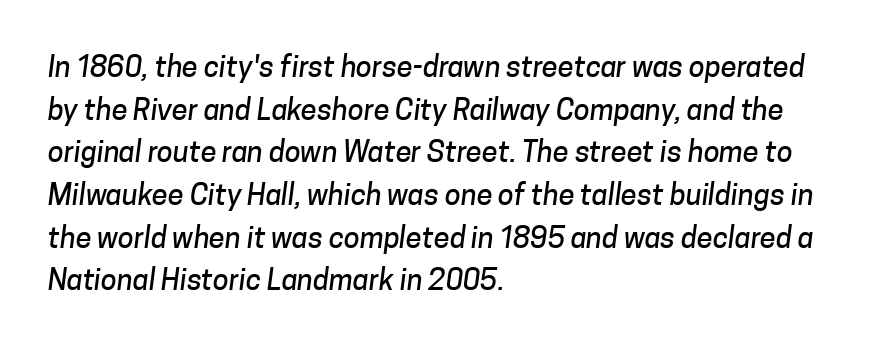
Is there much room between lines? A standard amount, neither cramped nor airy. Each line starts at the same left margin while the right side varies. Default kerning and tracking; the words read as compact shapes. This sample has the flowing, uneven cadence of proportional lettering. The designer went with a sans here, leaving each stem footless.
